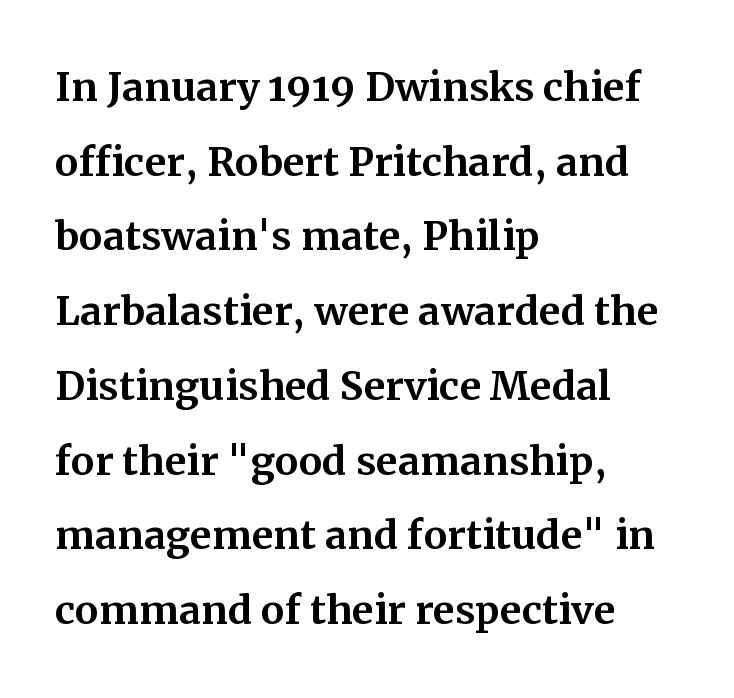
The image shows 53 px serif type, upright; set left-aligned, normal line spacing (1.41x), normal letter spacing, not underlined; medium stroke contrast and a medium x-height.
